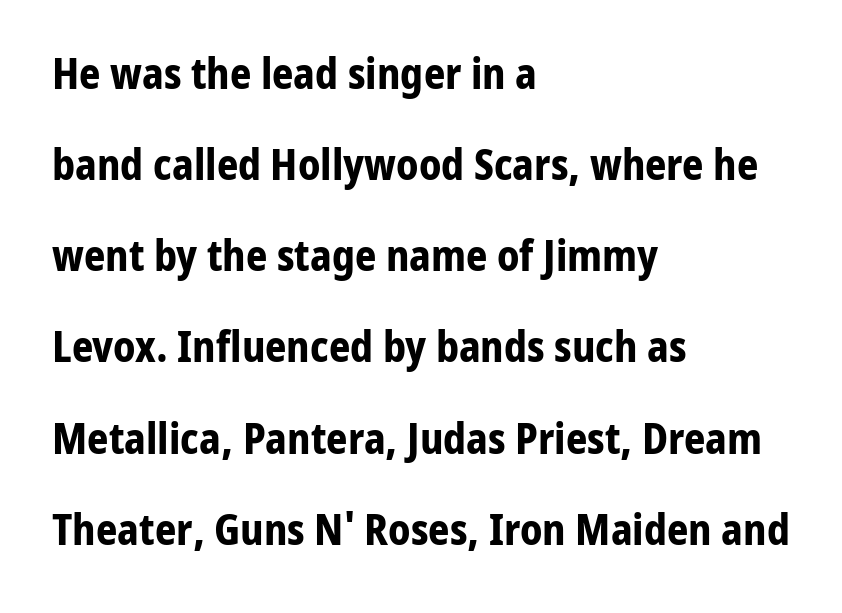
{"serif": "no", "italic": "no", "bold": "yes", "weight": "bold", "width": "normal", "stroke_contrast": "low", "x_height": "medium", "monospaced": "no", "underline": "no", "align": "left", "line_spacing": "loose", "line_spacing_ratio": 2.17, "letter_spacing": "normal", "letter_spacing_em": 0.0, "glyph_px": 42}
